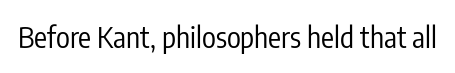
The image shows 29 px regular-weight, condensed sans-serif type, upright; set normal letter spacing, not underlined; low stroke contrast and a medium x-height.
